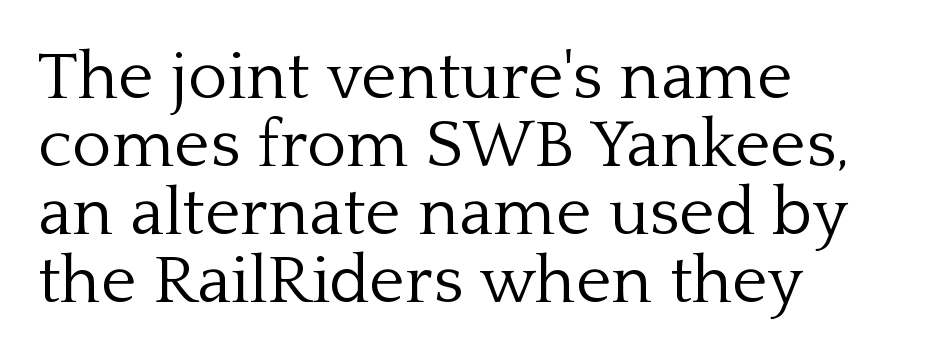
{"serif": "yes", "italic": "no", "bold": "no", "weight": "light", "width": "normal", "stroke_contrast": "low", "x_height": "medium", "monospaced": "no", "underline": "no", "align": "left", "line_spacing": "tight", "line_spacing_ratio": 1.0, "letter_spacing": "normal", "letter_spacing_em": 0.0, "glyph_px": 68}
